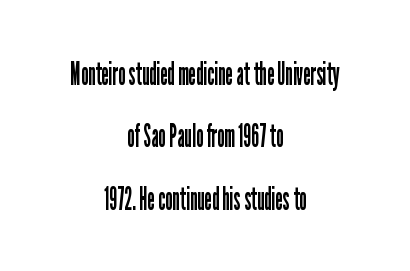
Notice how the stems are strictly vertical — no italics here. Each letter's strokes conclude bluntly, with no projecting serifs. Check the space under the baseline: it is left empty. A typesetter would call this proportional, since set widths differ per character. Line starts and ends both wander, symmetrically. The font is comparable to plain body text, perhaps lighter.
